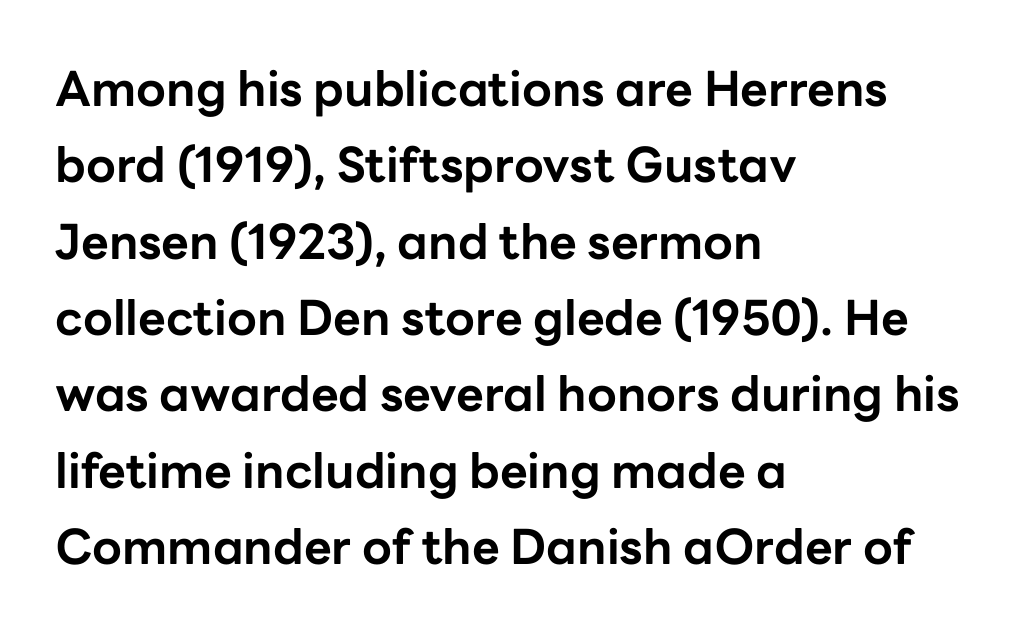
{"serif": "no", "italic": "no", "bold": "yes", "weight": "bold", "width": "normal", "stroke_contrast": "low", "x_height": "medium", "monospaced": "no", "underline": "no", "align": "left", "line_spacing": "normal", "line_spacing_ratio": 1.59, "letter_spacing": "normal", "letter_spacing_em": 0.0, "glyph_px": 48}
